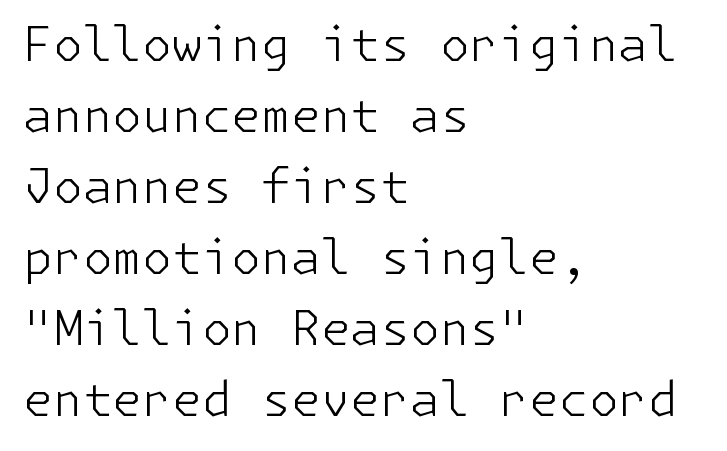
{"serif": "no", "italic": "no", "bold": "no", "weight": "light", "width": "normal", "stroke_contrast": "low", "x_height": "medium", "underline": "no", "align": "left", "line_spacing": "normal", "line_spacing_ratio": 1.48, "letter_spacing": "normal", "letter_spacing_em": 0.0, "glyph_px": 48}
